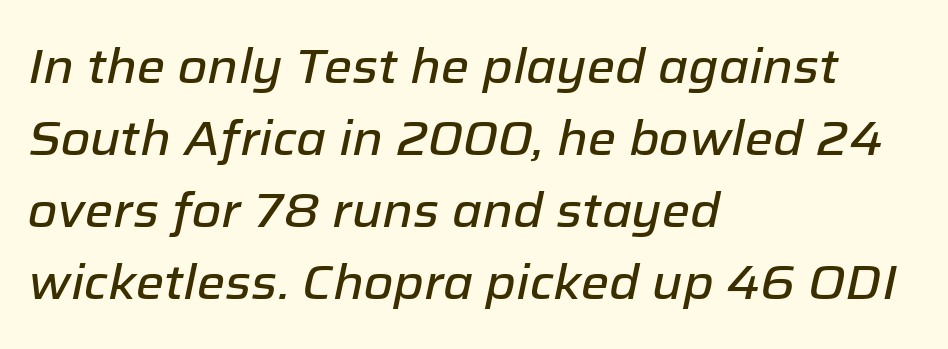
Q: Is the text italic (slanted)? A: Yes, it leans right by about 12 degrees.
Q: Is the text underlined? A: No.
Q: How is the paragraph aligned? A: Left-aligned.
Q: Is the spacing between letters normal or unusually wide? A: Normal.
Q: Is the spacing between lines tight, normal or loose? A: Normal.
Q: Width (condensed, normal, or wide)? A: Normal.
Q: Stroke contrast? A: Low.
Q: x-height? A: Medium.
Q: Monospaced? A: No.
